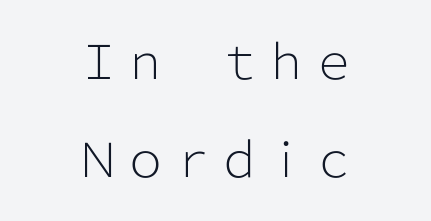
Q: Is the text bold? A: No.
Q: Is the text italic (slanted)? A: No, it is upright.
Q: Is the typeface a serif or a sans-serif typeface? A: Sans-serif.
Q: Is the text underlined? A: No.
Q: How is the paragraph aligned? A: Centered.
Q: Is the spacing between letters normal or unusually wide? A: Normal.
Q: Is the spacing between lines tight, normal or loose? A: Loose.
Q: Width (condensed, normal, or wide)? A: Normal.
Q: Stroke contrast? A: Low.
Q: x-height? A: Medium.
Q: Monospaced? A: No.
